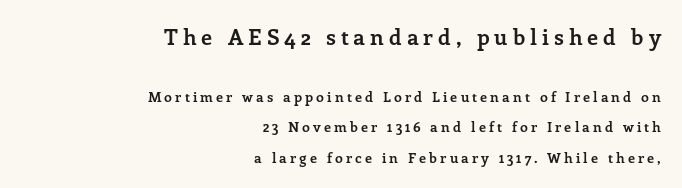
{"italic": "no", "bold": "yes", "underline": "no", "align": "right", "line_spacing": "loose", "line_spacing_ratio": 2.16, "letter_spacing": "wide", "letter_spacing_em": 0.22, "larger_block": "first", "size_ratio": 1.57, "glyph_px": 22}
